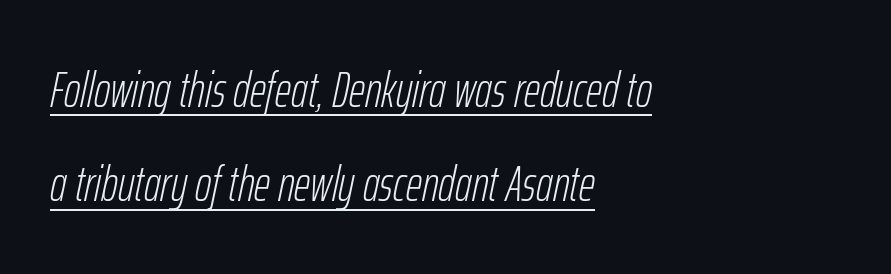
Q: Is the text bold? A: No.
Q: Is the text italic (slanted)? A: Yes, it leans right by about 12 degrees.
Q: Is the text underlined? A: Yes.
Q: How is the paragraph aligned? A: Left-aligned.
Q: Is the spacing between letters normal or unusually wide? A: Normal.
Q: Width (condensed, normal, or wide)? A: Condensed.
Q: Stroke contrast? A: Low.
Q: x-height? A: Medium.
Q: Monospaced? A: No.
